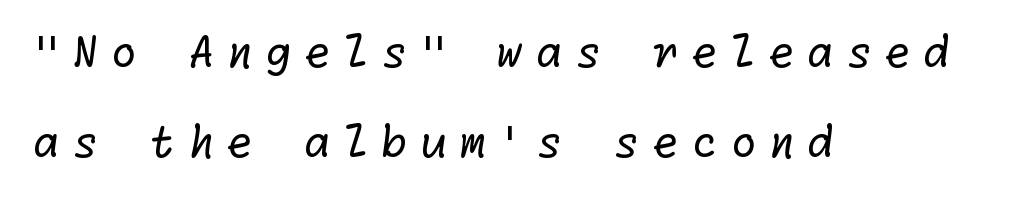
{"serif": "no", "bold": "no", "weight": "regular", "width": "normal", "stroke_contrast": "low", "x_height": "medium", "underline": "no", "align": "left", "line_spacing": "loose", "line_spacing_ratio": 2.1, "letter_spacing": "wide", "letter_spacing_em": 0.28, "glyph_px": 43}
